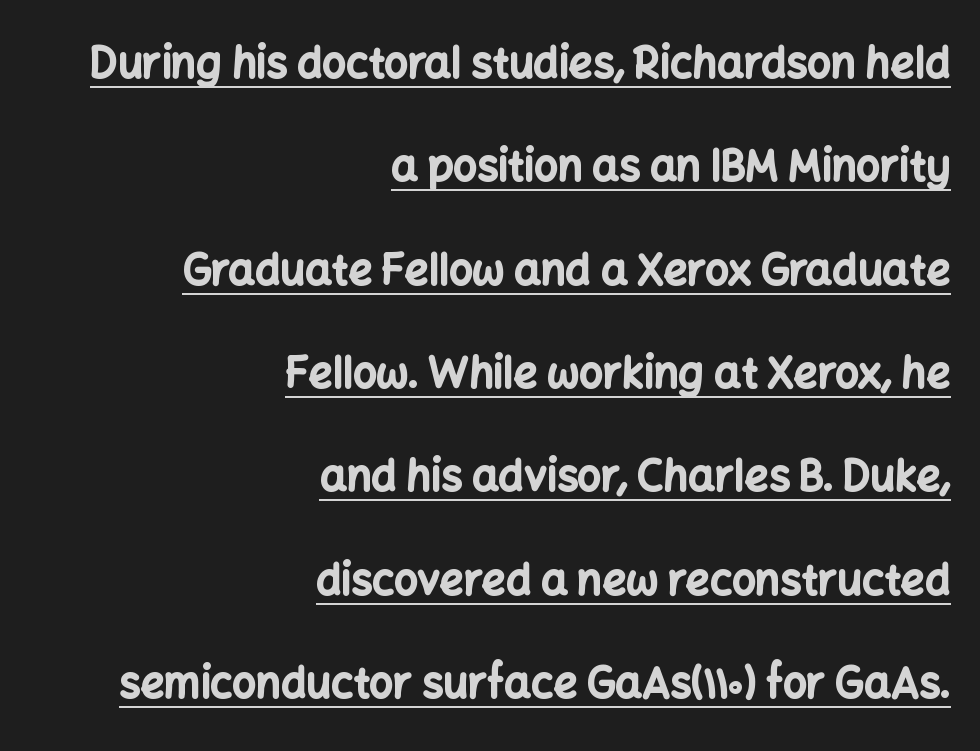
Grotesque or geometric, the face here clearly has no serifs. The type sits square on the baseline with zero lean. Do the characters align in a grid? No, the font is proportional. The passage shown has conventional tracking throughout. Where is the straight margin? On the right.
